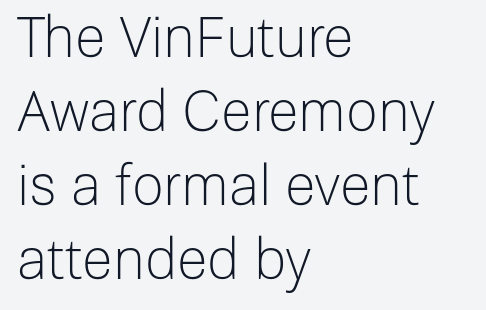
The image shows 56 px light sans-serif type, upright; set left-aligned, normal line spacing (1.32x), normal letter spacing, not underlined; low stroke contrast and a medium x-height.
